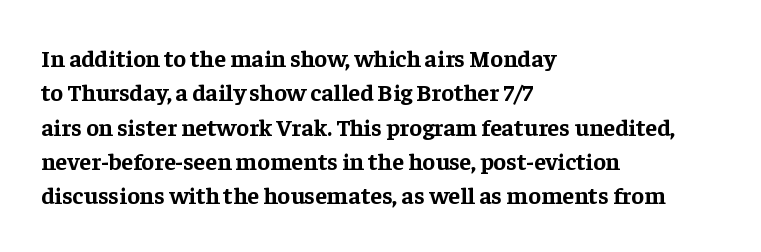
The passage shown is emphatically bold. The space directly below the letters is spotless. Italic? Not at all — the glyphs are vertical. The block of text has a typical density, with ordinary space between rows.
